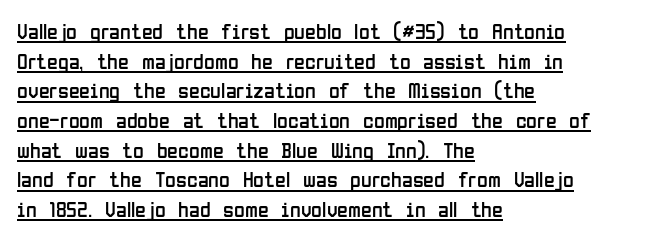
Q: Is the text bold? A: No.
Q: Is the text italic (slanted)? A: No, it is upright.
Q: Is the text underlined? A: Yes.
Q: How is the paragraph aligned? A: Left-aligned.
Q: Is the spacing between letters normal or unusually wide? A: Normal.
Q: Is the spacing between lines tight, normal or loose? A: Normal.
